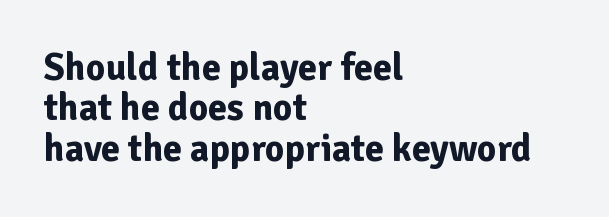
Think of a printed novel: that variable character pitch is what you see here. Anything drawn beneath the words? Only blank space. Typographic density is high because the face is bold. Rows of type sit shoulder to shoulder in the vertical direction.
